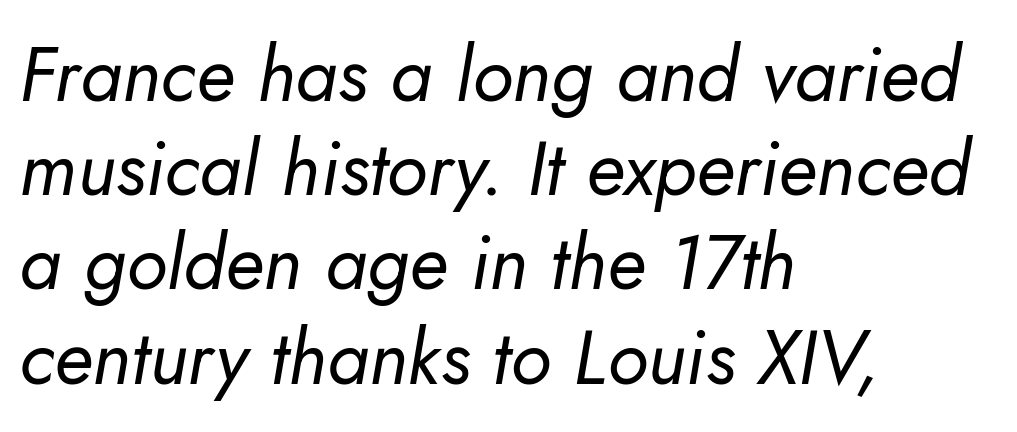
Spacing verdict: proportional, widths tailored to each character. Glyph-to-glyph distance matches everyday printed text. The lines are quadded left. No chunkiness to these letters — they're not bold.
